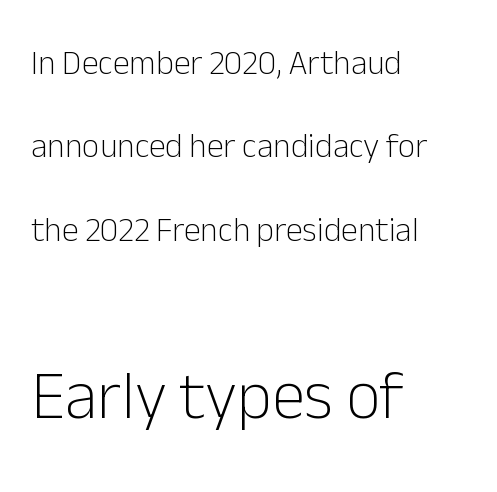
The image shows 67 px light sans-serif type, upright; set left-aligned, loose line spacing (2.45x), normal letter spacing, not underlined; the second (bottom) block is 1.97x larger; low stroke contrast and a medium x-height.
